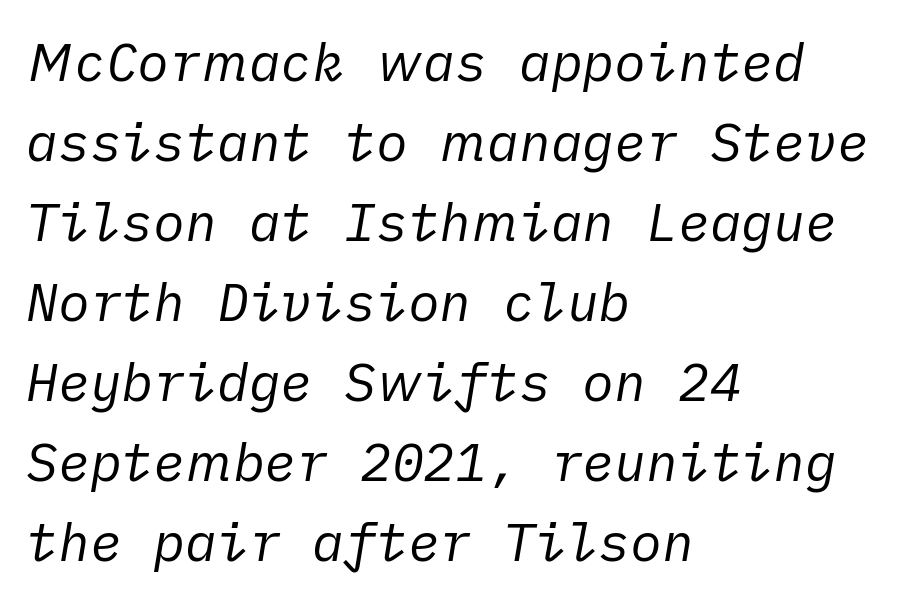
{"italic": "yes", "lean": "right", "slant_degrees": 10, "bold": "no", "weight": "regular", "width": "normal", "stroke_contrast": "low", "x_height": "medium", "underline": "no", "align": "left", "line_spacing": "normal", "line_spacing_ratio": 1.51, "letter_spacing": "normal", "letter_spacing_em": 0.0, "glyph_px": 53}
